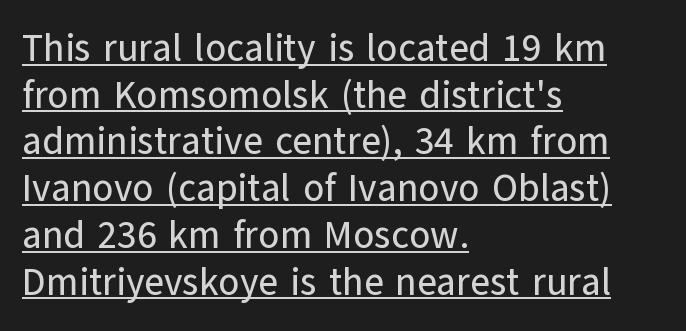
A roman cut, with each character standing at attention. The rendering anchors every line to the left-hand side. Notice how a bar underscores the lettering throughout. Short note: letters normally spaced. The face used here is proportionally spaced, like ordinary book or web type.
